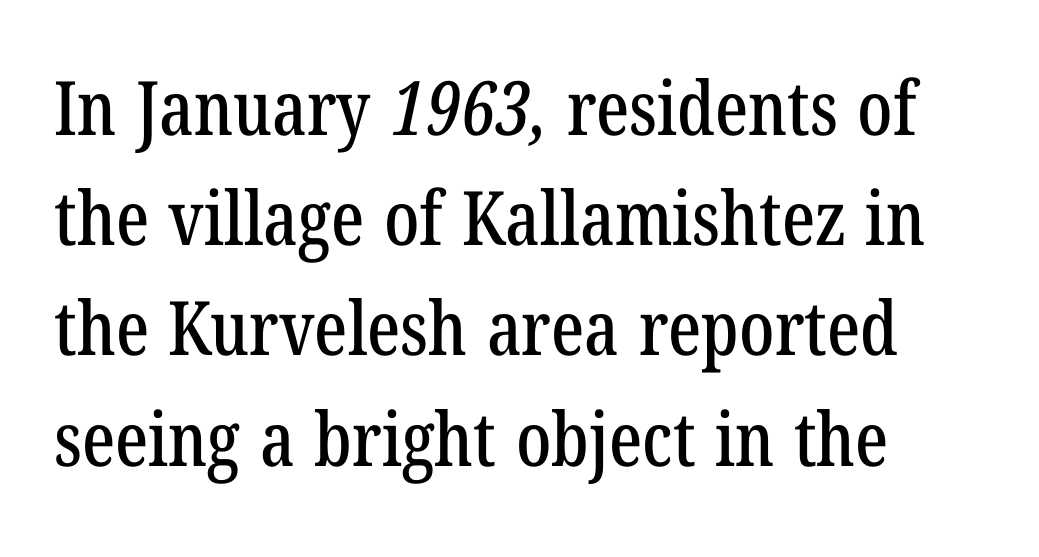
The image shows 75 px condensed serif type; set left-aligned, normal line spacing (1.47x), normal letter spacing, not underlined; low stroke contrast and a medium x-height.
